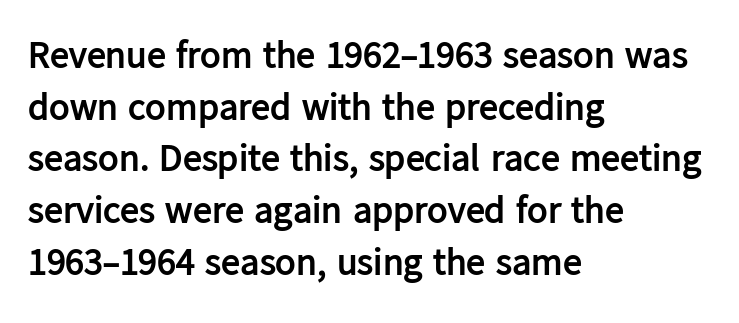
{"serif": "no", "italic": "no", "bold": "yes", "weight": "semibold", "width": "normal", "stroke_contrast": "low", "x_height": "medium", "monospaced": "no", "underline": "no", "align": "left", "line_spacing": "normal", "line_spacing_ratio": 1.36, "letter_spacing": "normal", "letter_spacing_em": 0.0, "glyph_px": 38}
